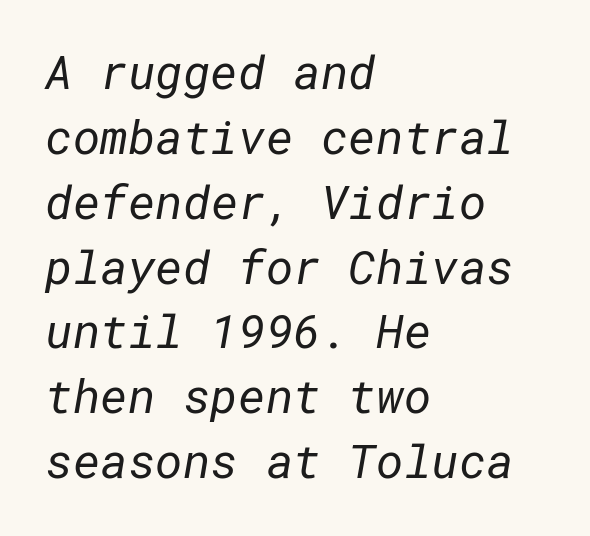
{"serif": "no", "bold": "no", "weight": "regular", "width": "normal", "stroke_contrast": "low", "x_height": "medium", "underline": "no", "align": "left", "line_spacing": "normal", "line_spacing_ratio": 1.38, "letter_spacing": "normal", "letter_spacing_em": 0.0, "glyph_px": 47}
